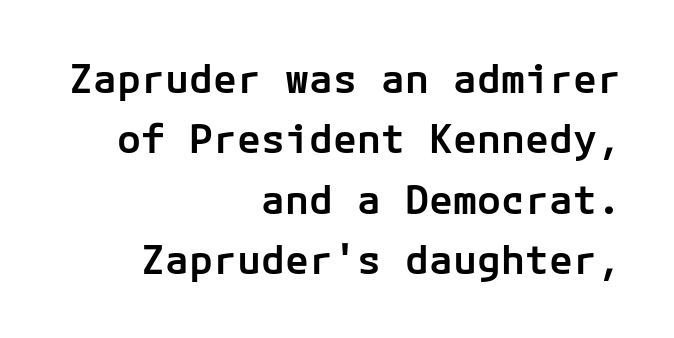
{"serif": "no", "italic": "no", "bold": "semi", "weight": "semibold", "width": "normal", "stroke_contrast": "low", "x_height": "medium", "underline": "no", "align": "right", "line_spacing": "normal", "line_spacing_ratio": 1.51, "letter_spacing": "normal", "letter_spacing_em": 0.0, "glyph_px": 40}
